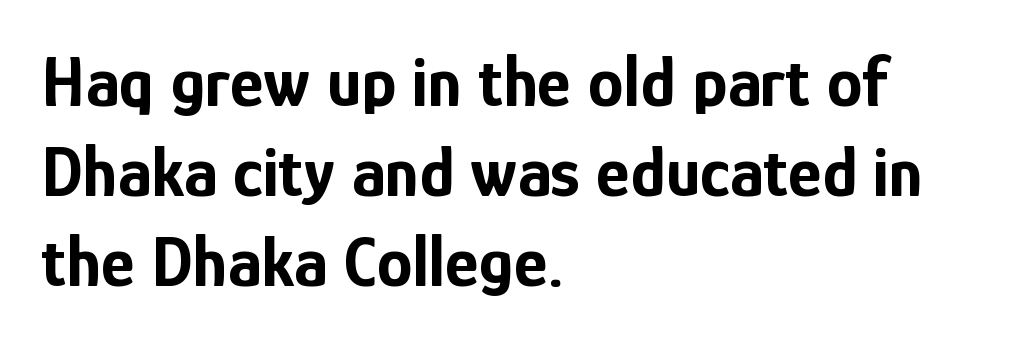
The rag falls on the right side of this text block. The face used here is proportionally spaced, like ordinary book or web type. It's the straight-up-and-down kind of type. This block has exactly the height ordinary leading produces. These lines keep a tight, regular rhythm from letter to letter.
